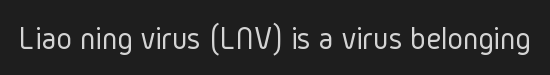
This is roman type, the default non-slanted kind. The zone under the glyphs is completely vacant. This sample has the flowing, uneven cadence of proportional lettering. The designer went with a sans here, leaving each stem footless. Each stroke keeps to a modest, everyday thickness or less.
